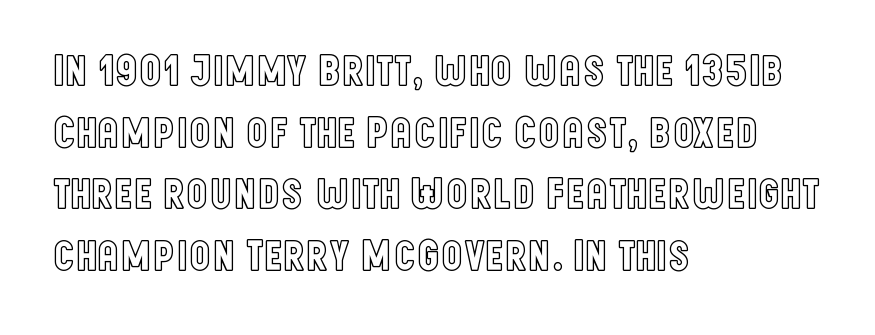
Quick note: interline space is typical. Quick note: not italic, upright. Left-aligned paragraph, ragged on the right. Rule under the text: the space is simply empty. A typesetter would call this zero additional tracking.
